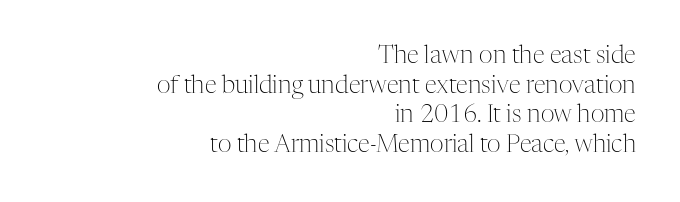
{"italic": "no", "bold": "no", "underline": "no", "align": "right", "line_spacing_ratio": 1.23, "letter_spacing": "normal", "letter_spacing_em": 0.0, "glyph_px": 24}
